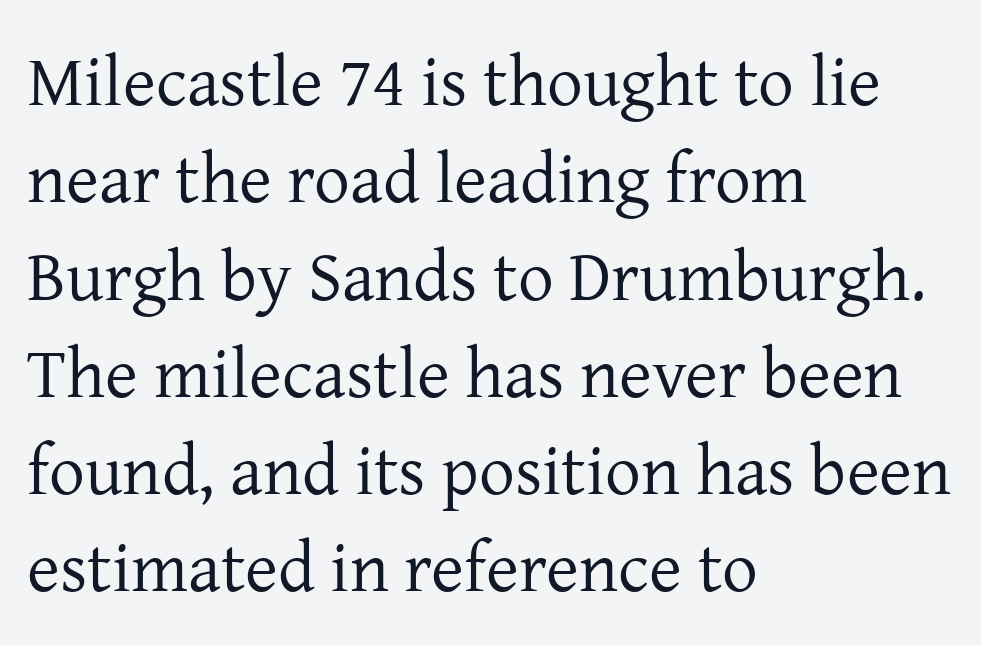
Q: Is the text bold? A: No.
Q: Is the text italic (slanted)? A: No, it is upright.
Q: Is the typeface a serif or a sans-serif typeface? A: Serif.
Q: Is the text underlined? A: No.
Q: How is the paragraph aligned? A: Left-aligned.
Q: Is the spacing between letters normal or unusually wide? A: Normal.
Q: Is the spacing between lines tight, normal or loose? A: Normal.
Q: Width (condensed, normal, or wide)? A: Normal.
Q: Stroke contrast? A: Low.
Q: x-height? A: Medium.
Q: Monospaced? A: No.
